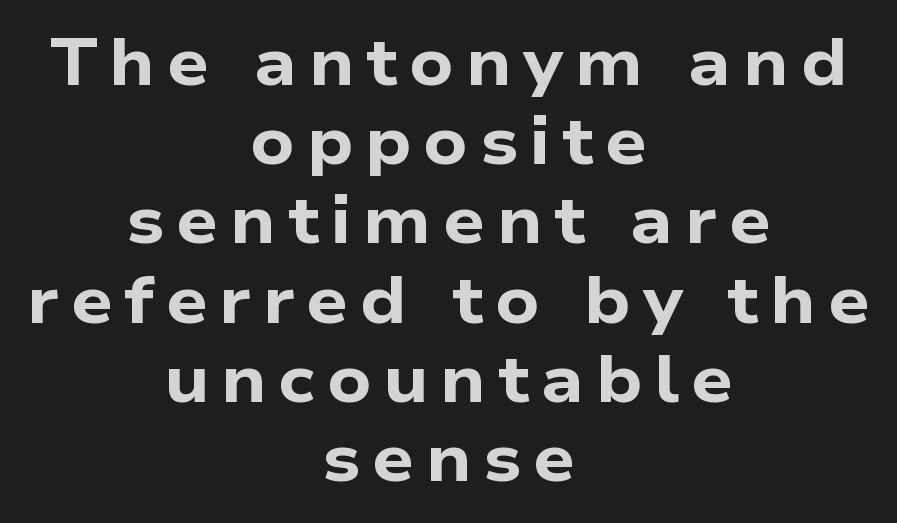
{"serif": "no", "bold": "yes", "weight": "bold", "width": "wide", "stroke_contrast": "low", "x_height": "medium", "monospaced": "no", "underline": "no", "align": "center", "line_spacing_ratio": 1.2, "glyph_px": 66}
